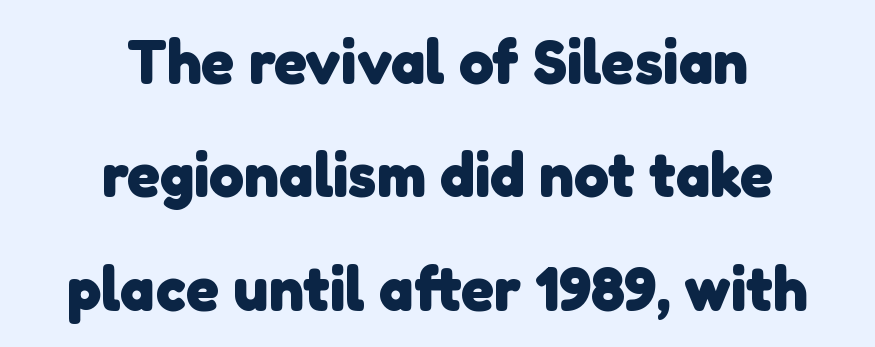
The image shows 62 px heavy sans-serif type; set centered, line spacing 1.83x, normal letter spacing, not underlined; low stroke contrast and a medium x-height.
